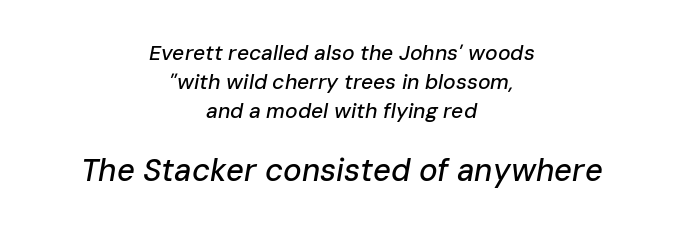
The image shows 31 px text type, italic (leaning right); set centered, normal line spacing (1.37x), normal letter spacing, not underlined; the second (bottom) block is 1.48x larger; low stroke contrast and a medium x-height.
